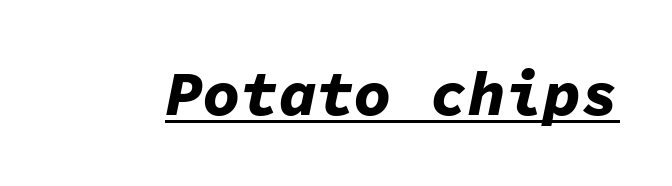
The image shows 63 px bold type, italic (leaning right), monospaced; set normal letter spacing, underlined; low stroke contrast and a medium x-height.
